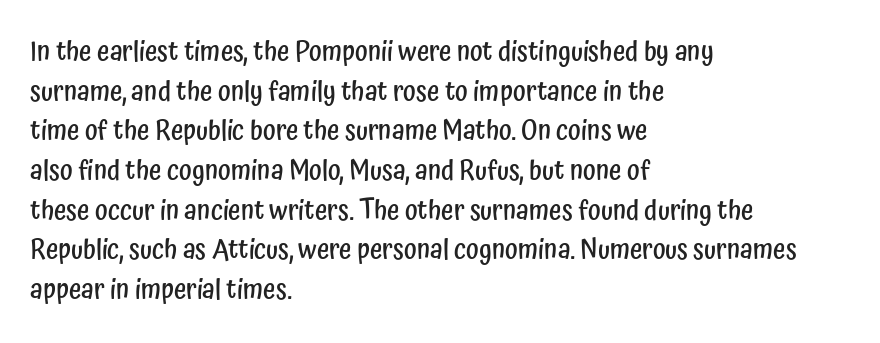
Observe the ordinary spacing: letters are neighbours, not strangers. The font's upright variant was chosen for this text. Letters rest on an invisible, unmarked baseline. The leading is moderate, giving the passage an even texture. The paragraph has a hard left edge and a soft right edge.
